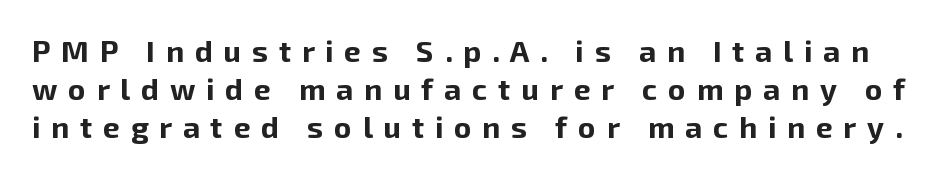
The image shows 30 px bold sans-serif type, upright; set normal line spacing (1.26x), unusually wide letter spacing (+0.36 em), not underlined; low stroke contrast and a medium x-height.
